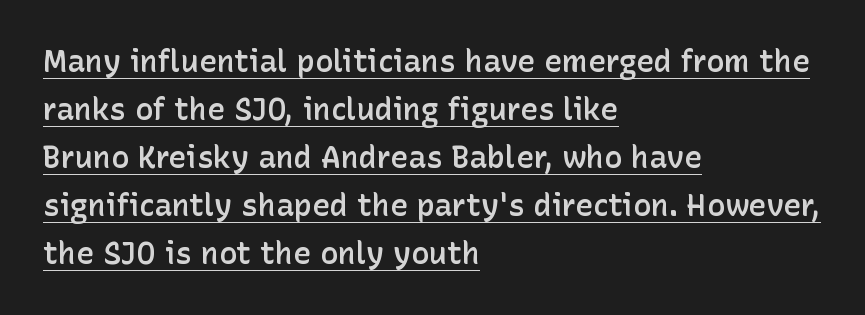
{"serif": "no", "italic": "no", "bold": "semi", "weight": "semibold", "width": "normal", "stroke_contrast": "low", "x_height": "medium", "monospaced": "no", "underline": "yes", "align": "left", "line_spacing": "normal", "line_spacing_ratio": 1.6, "letter_spacing": "normal", "letter_spacing_em": 0.0, "glyph_px": 30}
